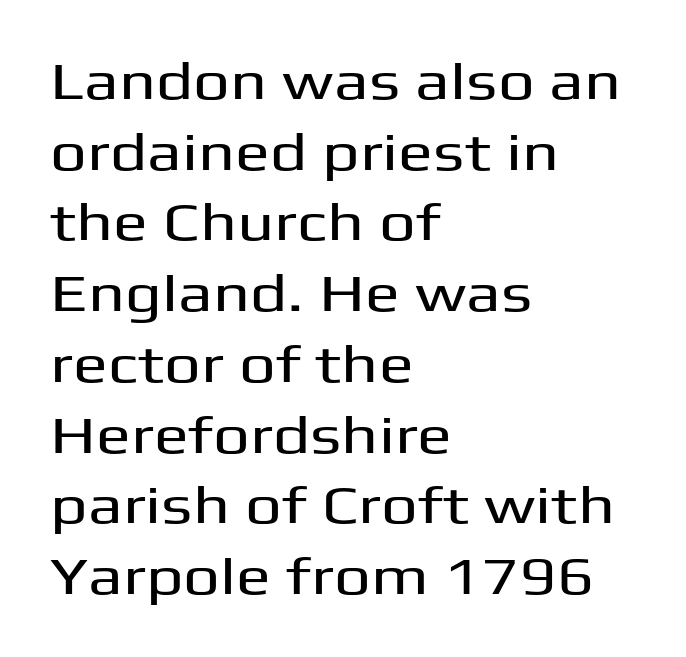
The image shows 52 px wide sans-serif type, upright; set left-aligned, normal line spacing (1.36x), normal letter spacing, not underlined; medium stroke contrast and a medium x-height.
